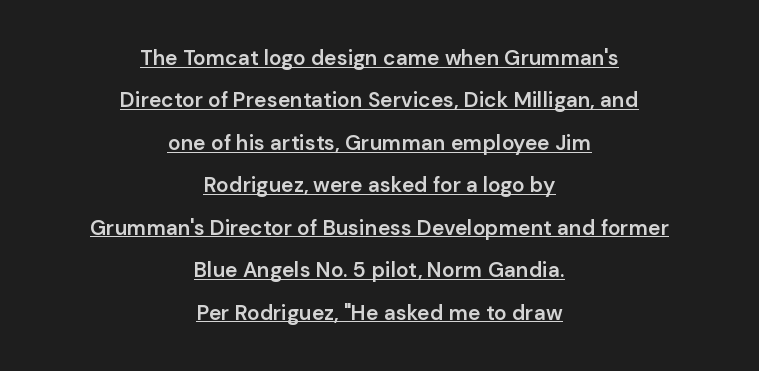
Words appear dense and cohesive because spacing is normal. The letters stand upright; this is a roman face. Neither beginnings nor endings align; midpoints do. A fair bit of extra ink — the face is semibold, not bold. The block of text is sparse from top to bottom, with ample space between rows. The lettering is marked with a stroke running underneath it.
